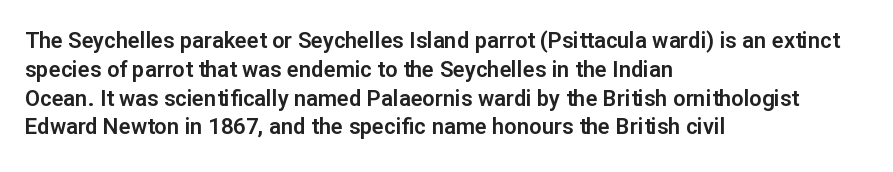
Q: Is the text italic (slanted)? A: No, it is upright.
Q: Is the text underlined? A: No.
Q: How is the paragraph aligned? A: Left-aligned.
Q: Is the spacing between letters normal or unusually wide? A: Normal.
Q: Is the spacing between lines tight, normal or loose? A: Normal.
